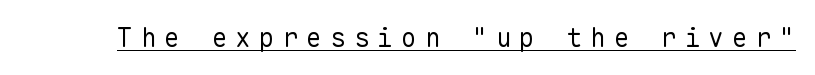
{"italic": "no", "bold": "no", "underline": "yes", "letter_spacing": "wide", "letter_spacing_em": 0.31, "glyph_px": 26}
